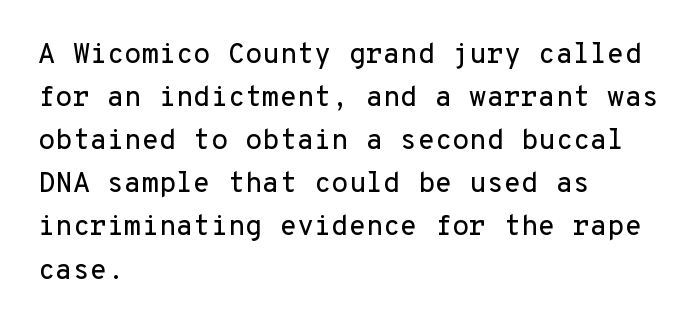
Q: Is the text italic (slanted)? A: No, it is upright.
Q: Is the typeface a serif or a sans-serif typeface? A: Sans-serif.
Q: Is the text underlined? A: No.
Q: How is the paragraph aligned? A: Left-aligned.
Q: Is the spacing between letters normal or unusually wide? A: Normal.
Q: Is the spacing between lines tight, normal or loose? A: Normal.
Q: Width (condensed, normal, or wide)? A: Normal.
Q: Stroke contrast? A: Low.
Q: x-height? A: Medium.
Q: Monospaced? A: Yes.
